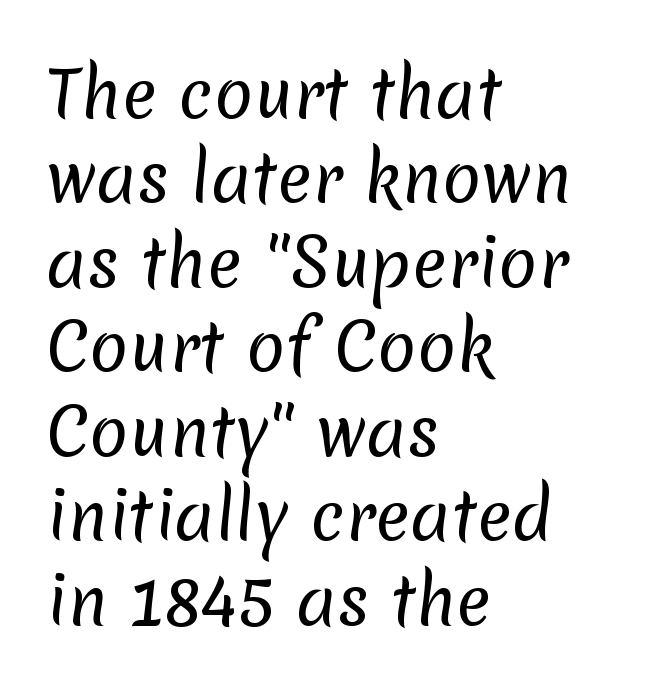
Q: Is the text bold? A: No.
Q: Is the typeface a serif or a sans-serif typeface? A: Sans-serif.
Q: Is the text underlined? A: No.
Q: How is the paragraph aligned? A: Left-aligned.
Q: Is the spacing between letters normal or unusually wide? A: Normal.
Q: Is the spacing between lines tight, normal or loose? A: Normal.
Q: Width (condensed, normal, or wide)? A: Normal.
Q: Stroke contrast? A: Low.
Q: x-height? A: Medium.
Q: Monospaced? A: No.
